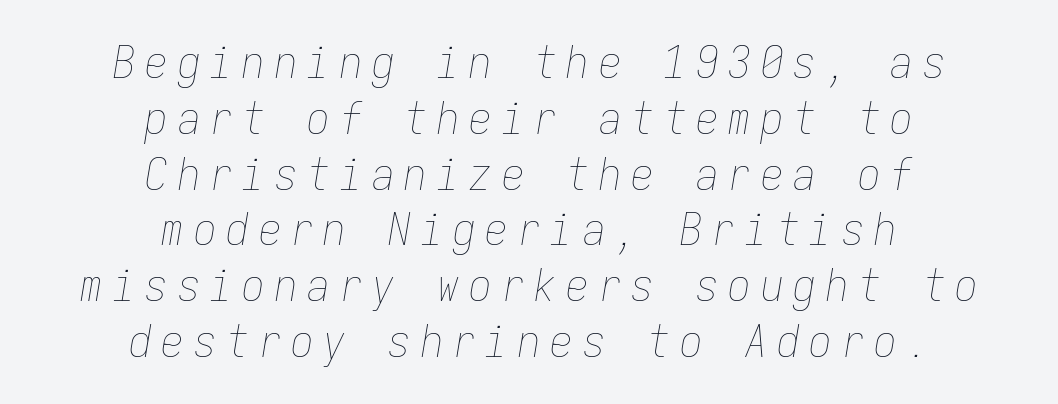
The image shows 45 px thin, condensed type, italic (leaning right), monospaced; set centered, line spacing 1.24x, unusually wide letter spacing (+0.22 em), not underlined; low stroke contrast and a medium x-height.
